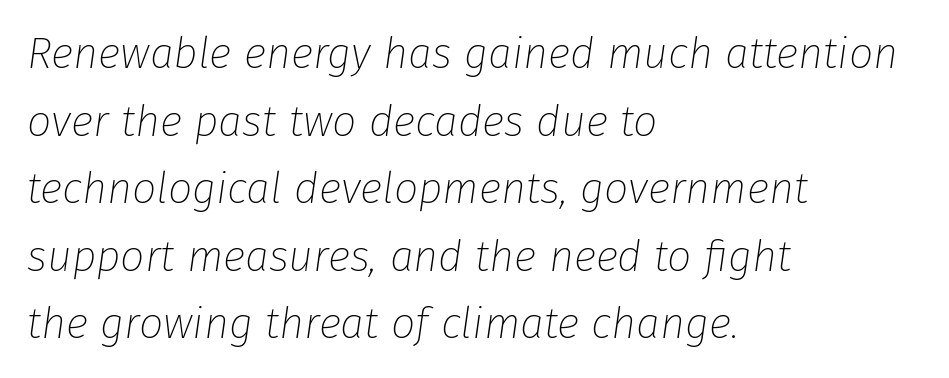
Q: Is the text bold? A: No.
Q: Is the text italic (slanted)? A: Yes, it leans right by about 8 degrees.
Q: Is the text underlined? A: No.
Q: How is the paragraph aligned? A: Left-aligned.
Q: Is the spacing between letters normal or unusually wide? A: Normal.
Q: Is the spacing between lines tight, normal or loose? A: Normal.
Q: Width (condensed, normal, or wide)? A: Normal.
Q: Stroke contrast? A: Low.
Q: x-height? A: Medium.
Q: Monospaced? A: No.
